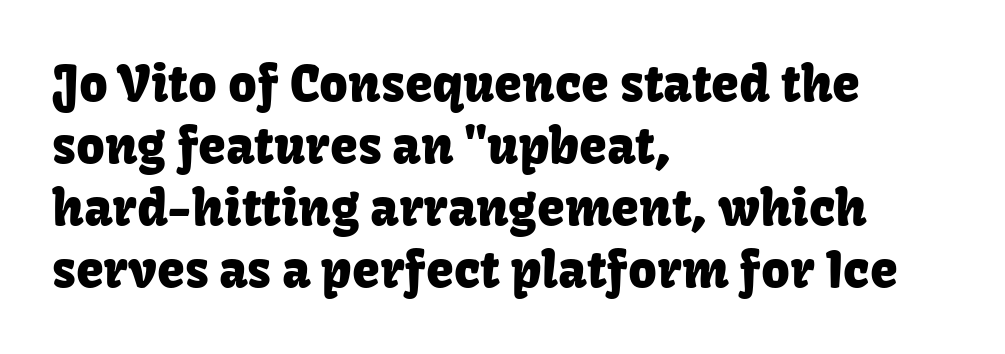
Q: Is the text italic (slanted)? A: No, it is upright.
Q: Is the typeface a serif or a sans-serif typeface? A: Sans-serif.
Q: Is the text underlined? A: No.
Q: How is the paragraph aligned? A: Left-aligned.
Q: Is the spacing between letters normal or unusually wide? A: Normal.
Q: Width (condensed, normal, or wide)? A: Normal.
Q: Stroke contrast? A: Low.
Q: x-height? A: Medium.
Q: Monospaced? A: No.
